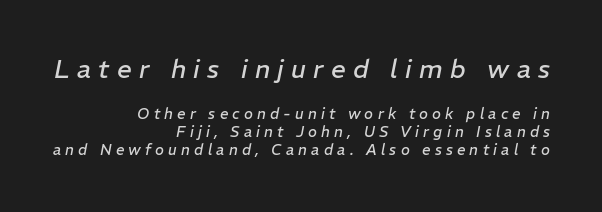
Q: Is the text bold? A: No.
Q: Is the text italic (slanted)? A: Yes, it leans right by about 11 degrees.
Q: Is the text underlined? A: No.
Q: How is the paragraph aligned? A: Right-aligned.
Q: Is the spacing between letters normal or unusually wide? A: Unusually wide.
Q: Which block of text is set in a larger size, the first (top) or the second (bottom)? A: The first (top) one.
